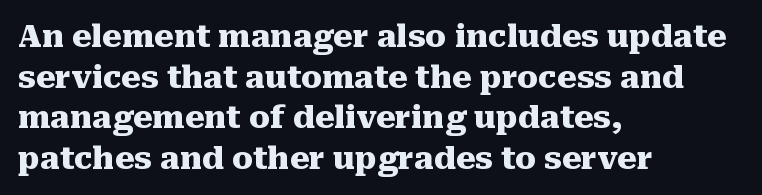
The line texture is even and compact thanks to regular tracking. Here the designer chose a conventional face with non-uniform glyph widths. The passage shown stacks its lines at a standard gap. Notice how the passage keeps a crisp vertical edge on the left only. Has an underline been added? It has not.
